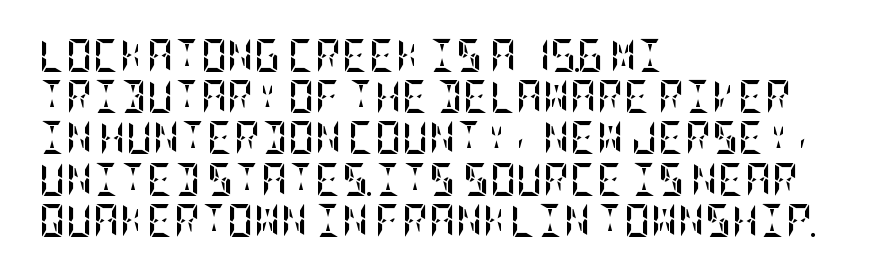
{"italic": "no", "bold": "yes", "weight": "semibold", "width": "condensed", "stroke_contrast": "low", "x_height": "large", "underline": "no", "align": "left", "line_spacing": "normal", "line_spacing_ratio": 1.25, "letter_spacing": "normal", "letter_spacing_em": 0.0, "glyph_px": 33}
